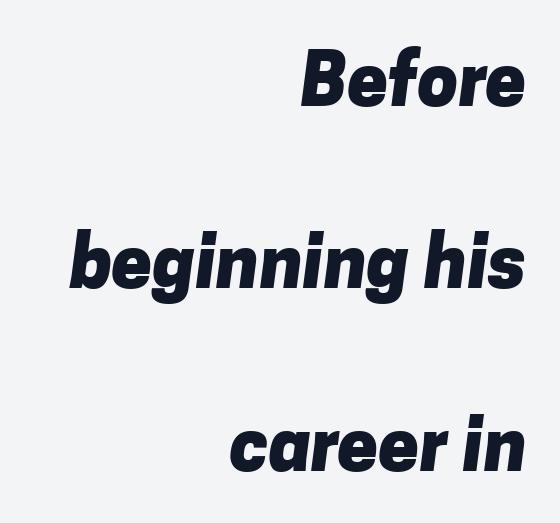
{"serif": "no", "bold": "yes", "weight": "heavy", "width": "normal", "stroke_contrast": "low", "x_height": "medium", "monospaced": "no", "underline": "no", "align": "right", "line_spacing": "loose", "line_spacing_ratio": 2.5, "letter_spacing": "normal", "letter_spacing_em": 0.0, "glyph_px": 73}
